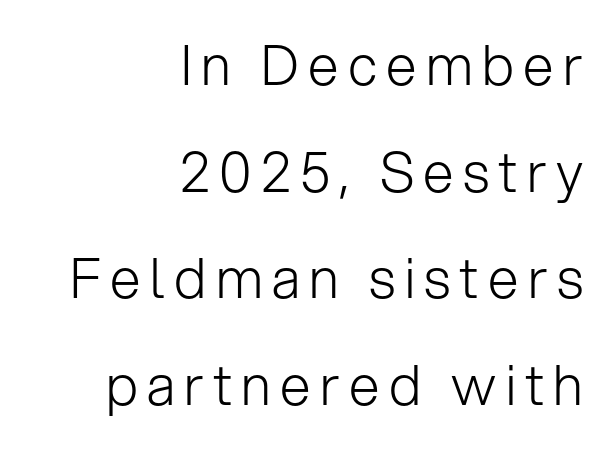
The image shows 55 px light sans-serif type, upright; set right-aligned, loose line spacing (1.94x), not underlined; low stroke contrast and a medium x-height.
